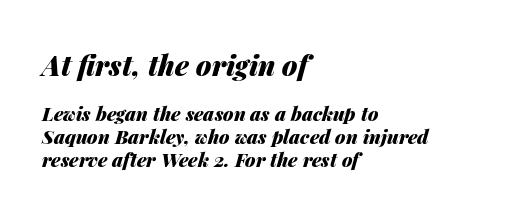
Pretty heavy lettering here — definitely bold. Horizontal alignment here is leftward, the default for most running prose. A typesetter would call this proportional, since set widths differ per character. Glyph-to-glyph distance matches everyday printed text.
